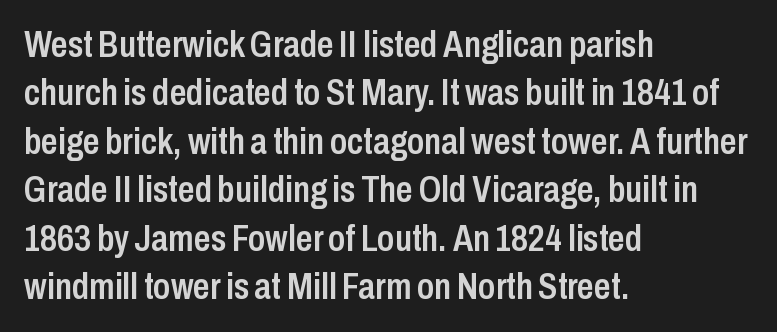
Q: Is the text bold? A: Semi-bold.
Q: Is the text italic (slanted)? A: No, it is upright.
Q: Is the typeface a serif or a sans-serif typeface? A: Sans-serif.
Q: Is the text underlined? A: No.
Q: How is the paragraph aligned? A: Left-aligned.
Q: Is the spacing between letters normal or unusually wide? A: Normal.
Q: Is the spacing between lines tight, normal or loose? A: Normal.
Q: Width (condensed, normal, or wide)? A: Condensed.
Q: Stroke contrast? A: Low.
Q: x-height? A: Medium.
Q: Monospaced? A: No.
